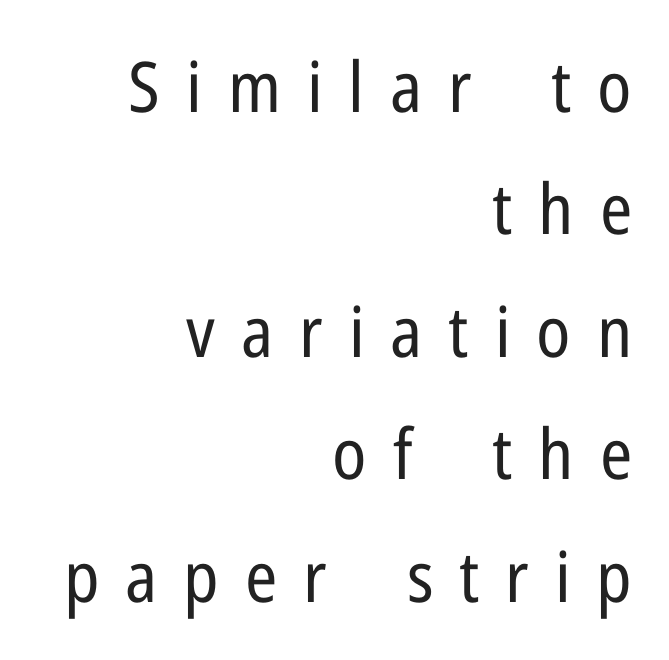
{"serif": "no", "italic": "no", "bold": "no", "weight": "regular", "width": "condensed", "stroke_contrast": "low", "x_height": "medium", "monospaced": "no", "underline": "no", "align": "right", "line_spacing_ratio": 1.75, "letter_spacing": "wide", "letter_spacing_em": 0.37, "glyph_px": 70}
